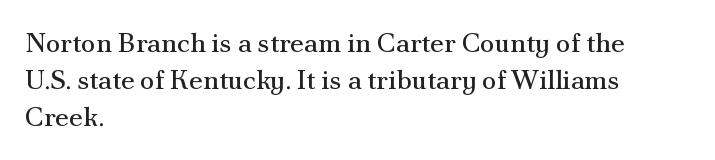
The image shows 27 px text type, upright; set left-aligned, normal line spacing (1.37x), normal letter spacing, not underlined.
